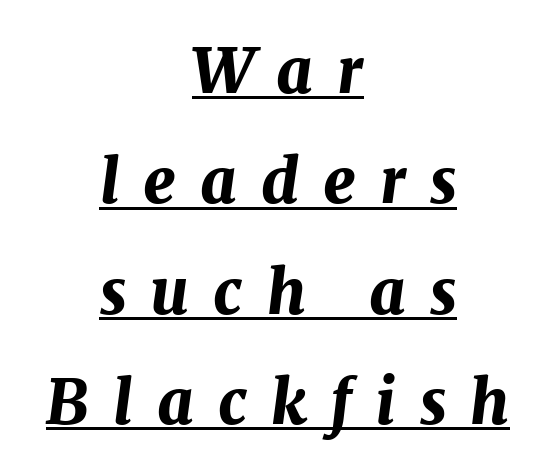
The glyphs have the mass of a bold cut. Designer's note — italics engaged. In designer terms, the underline attribute is active on this setting. Think of a printed novel: that variable character pitch is what you see here.
